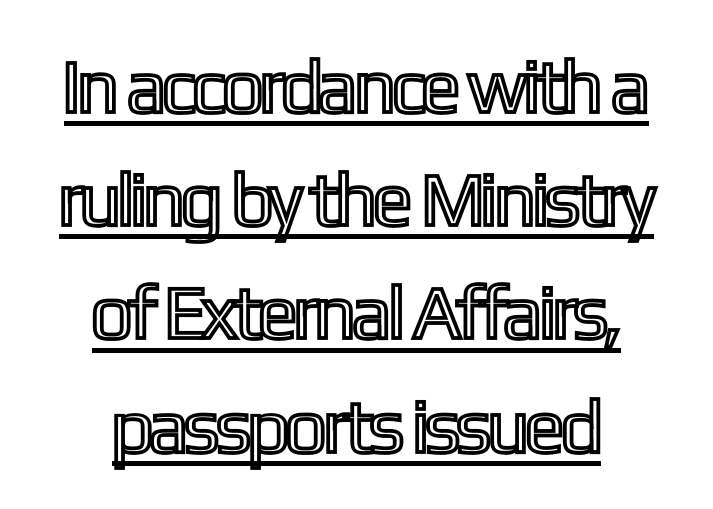
The image shows 76 px condensed type, upright; set centered, normal line spacing (1.49x), normal letter spacing, underlined; a medium x-height.
